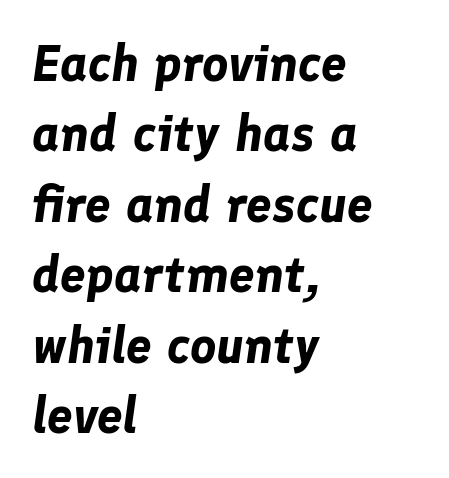
Q: Is the text bold? A: Yes.
Q: Is the text italic (slanted)? A: Yes, it leans right by about 8 degrees.
Q: Is the text underlined? A: No.
Q: How is the paragraph aligned? A: Left-aligned.
Q: Is the spacing between letters normal or unusually wide? A: Normal.
Q: Is the spacing between lines tight, normal or loose? A: Normal.
Q: Width (condensed, normal, or wide)? A: Normal.
Q: Stroke contrast? A: Low.
Q: x-height? A: Medium.
Q: Monospaced? A: No.
